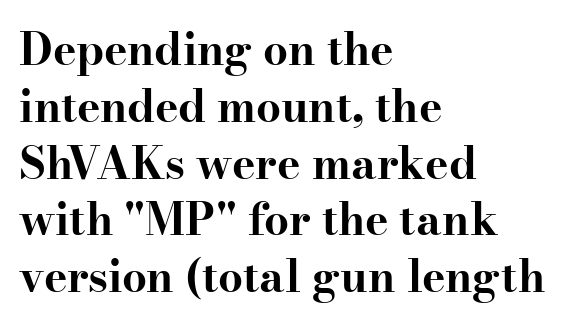
The image shows 44 px bold, wide serif type, upright; set left-aligned, normal line spacing (1.29x), normal letter spacing, not underlined; high stroke contrast and a small x-height.
